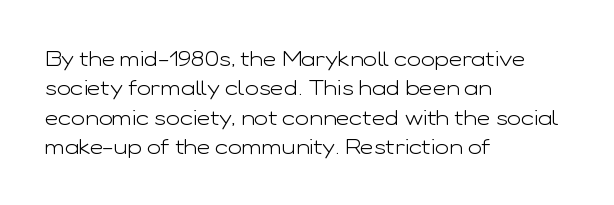
Q: Is the text bold? A: No.
Q: Is the text italic (slanted)? A: No, it is upright.
Q: Is the text underlined? A: No.
Q: How is the paragraph aligned? A: Left-aligned.
Q: Is the spacing between letters normal or unusually wide? A: Normal.
Q: Is the spacing between lines tight, normal or loose? A: Normal.
